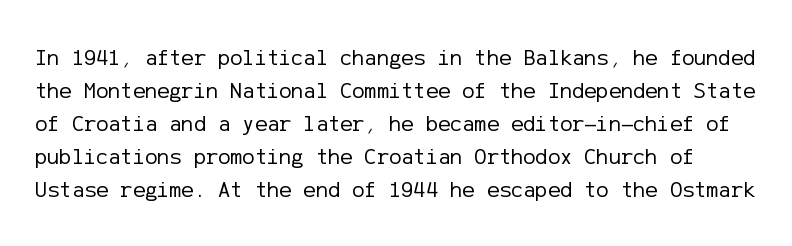
{"italic": "no", "bold": "no", "underline": "no", "line_spacing": "normal", "line_spacing_ratio": 1.43, "letter_spacing": "normal", "letter_spacing_em": 0.0, "glyph_px": 23}
